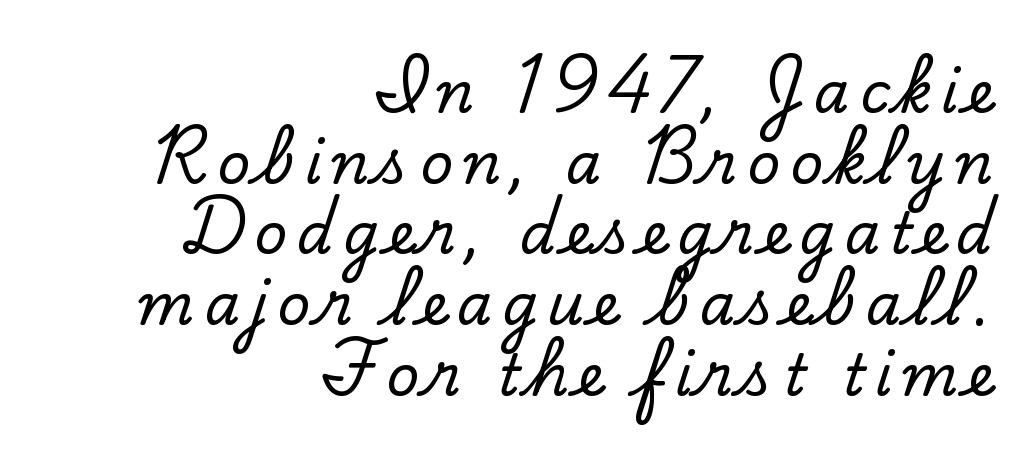
{"serif": "yes", "width": "normal", "stroke_contrast": "low", "x_height": "small", "monospaced": "no", "underline": "no", "align": "right", "line_spacing_ratio": 1.24, "glyph_px": 57}
